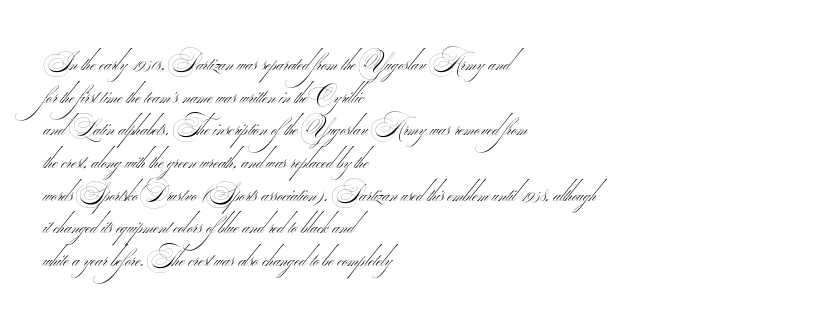
Reading down the block, your eye returns to a fixed left position each line. Heft: none added — not bold. Honestly, the letter spacing is just normal — you wouldn't notice it. Any mark beneath the type? The region is blank. What's the leading like? Ordinary, nothing unusual.
